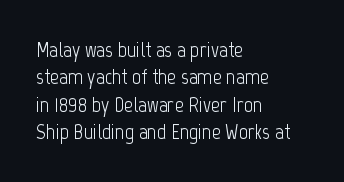
The image shows 22 px text type, upright; set left-aligned, normal line spacing (1.25x), normal letter spacing, not underlined.
